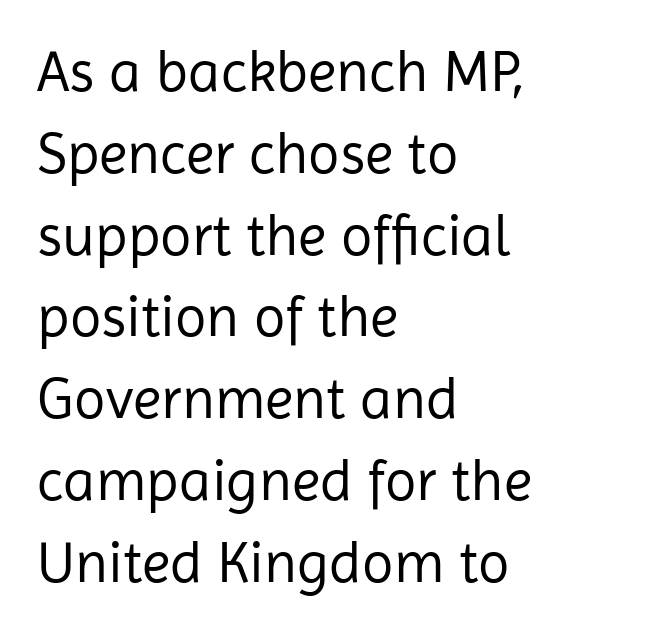
{"serif": "no", "italic": "no", "bold": "no", "weight": "regular", "width": "normal", "stroke_contrast": "low", "x_height": "medium", "monospaced": "no", "underline": "no", "align": "left", "line_spacing": "normal", "line_spacing_ratio": 1.41, "letter_spacing": "normal", "letter_spacing_em": 0.0, "glyph_px": 58}
